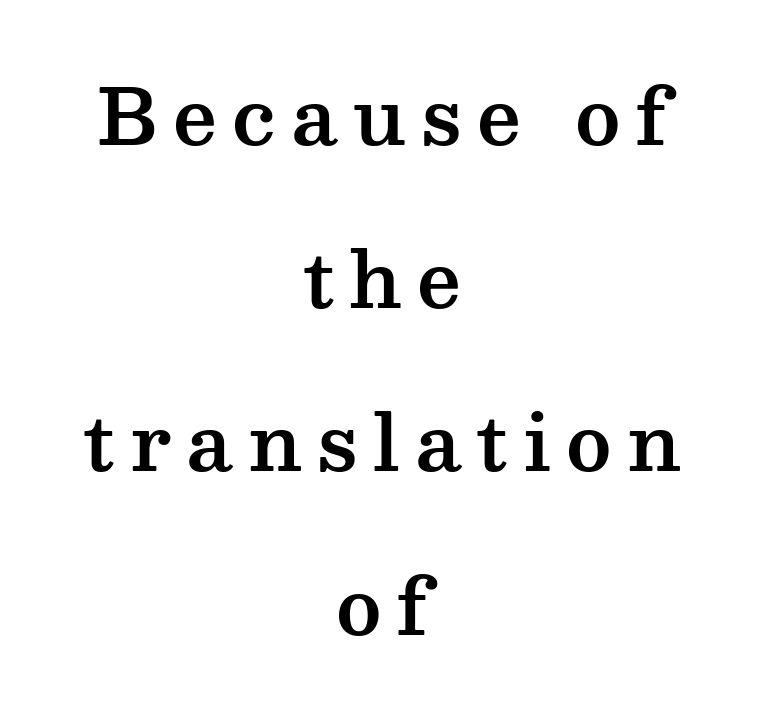
This is serif lettering, the kind often seen in printed books. The strip under each line holds only bare page. Baseline-to-baseline distance is far greater than the letter height. This rendering widens character spacing well past its baseline value.
